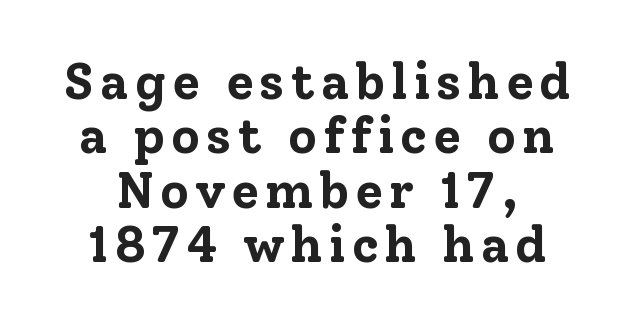
Classification — serif. Weight: bold. The typography opts for an upright posture over an oblique one. These lines huddle together more closely than default settings would place them. These lines are rendered in a variable-pitch font.
